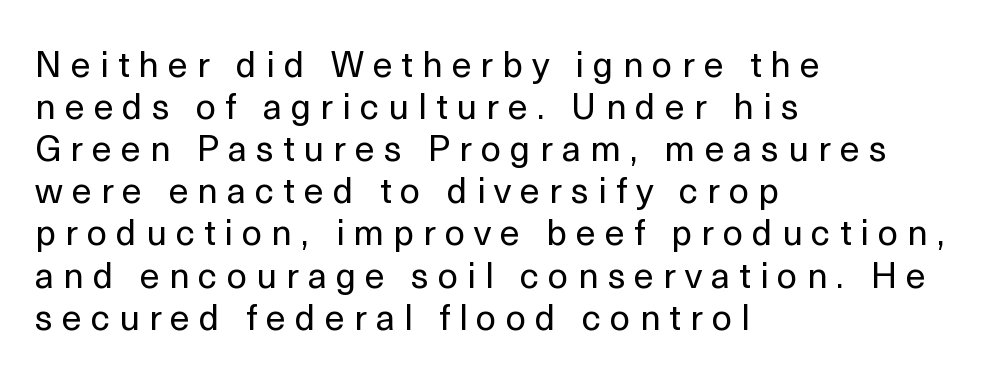
The image shows 36 px regular-weight sans-serif type, upright; set left-aligned, line spacing 1.17x, unusually wide letter spacing (+0.25 em), not underlined; a medium x-height.
